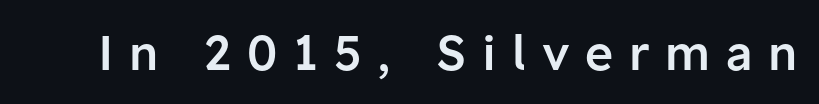
The passage shown is typed in a proportional face where columns would drift. These lines have a slow, spaced-out rhythm from letter to letter. The text was rendered using a sans face with plain stroke endings. Posture: vertical. The words here are not underlined.
